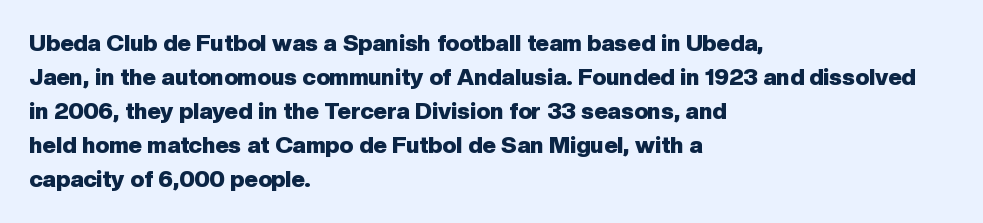
{"italic": "no", "bold": "yes", "underline": "no", "align": "left", "line_spacing": "normal", "line_spacing_ratio": 1.48, "letter_spacing": "normal", "letter_spacing_em": 0.0, "glyph_px": 23}
